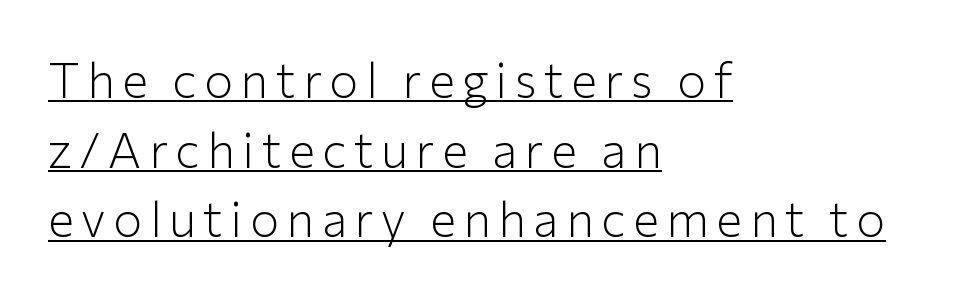
{"serif": "no", "italic": "no", "bold": "no", "weight": "light", "width": "normal", "stroke_contrast": "low", "x_height": "medium", "monospaced": "no", "underline": "yes", "align": "left", "line_spacing": "normal", "line_spacing_ratio": 1.42, "glyph_px": 49}
